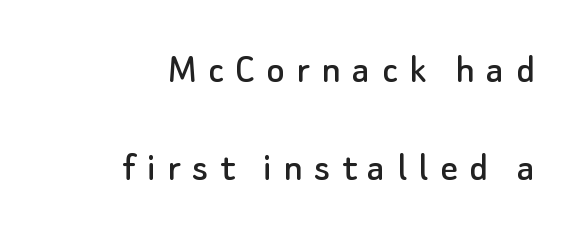
Q: Is the text italic (slanted)? A: No, it is upright.
Q: Is the typeface a serif or a sans-serif typeface? A: Sans-serif.
Q: Is the text underlined? A: No.
Q: How is the paragraph aligned? A: Right-aligned.
Q: Is the spacing between letters normal or unusually wide? A: Unusually wide.
Q: Is the spacing between lines tight, normal or loose? A: Loose.
Q: Width (condensed, normal, or wide)? A: Normal.
Q: Stroke contrast? A: Low.
Q: x-height? A: Small.
Q: Monospaced? A: No.
